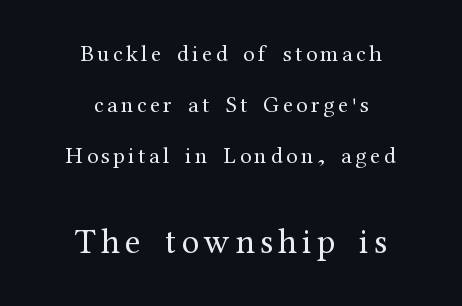
{"serif": "yes", "italic": "no", "bold": "no", "weight": "regular", "width": "normal", "stroke_contrast": "medium", "x_height": "medium", "monospaced": "no", "underline": "no", "align": "center", "line_spacing": "loose", "line_spacing_ratio": 2.21, "larger_block": "second", "size_ratio": 1.52, "glyph_px": 35}
